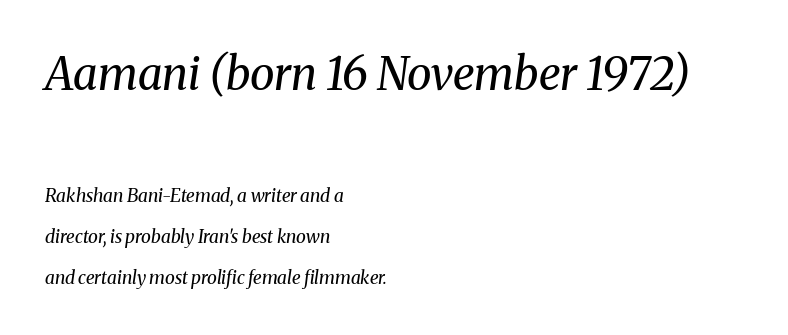
Q: Is the text bold? A: No.
Q: Is the text italic (slanted)? A: Yes, it leans right by about 8 degrees.
Q: Is the typeface a serif or a sans-serif typeface? A: Serif.
Q: Is the text underlined? A: No.
Q: How is the paragraph aligned? A: Left-aligned.
Q: Is the spacing between letters normal or unusually wide? A: Normal.
Q: Is the spacing between lines tight, normal or loose? A: Loose.
Q: Which block of text is set in a larger size, the first (top) or the second (bottom)? A: The first (top) one.
Q: Width (condensed, normal, or wide)? A: Normal.
Q: Stroke contrast? A: Medium.
Q: x-height? A: Medium.
Q: Monospaced? A: No.
